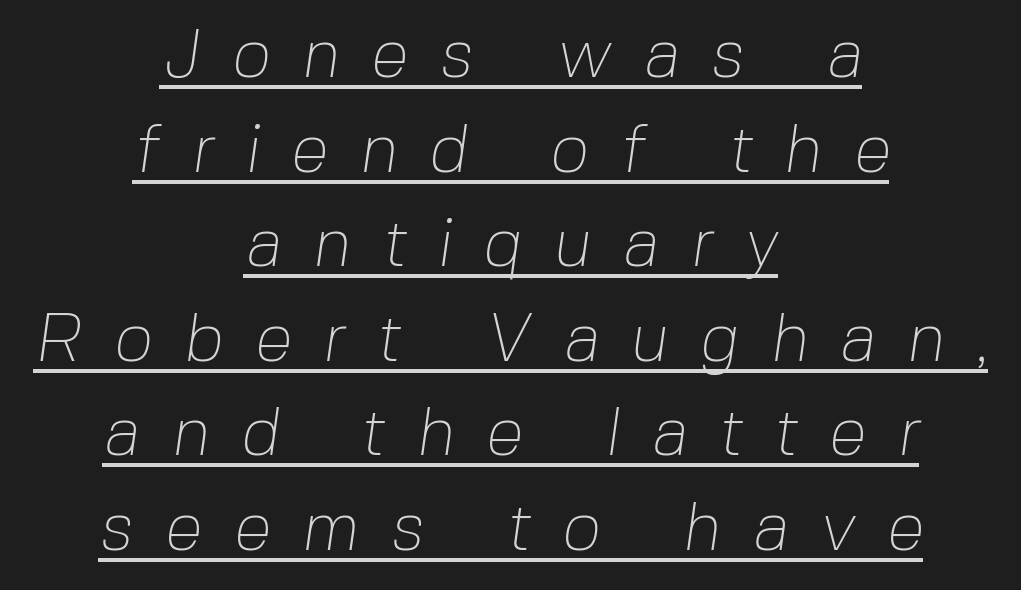
Heaviness? Minimal to ordinary, like unemphasized prose. Line starts and ends both wander, symmetrically. This block has exactly the height ordinary leading produces. Check the space under the baseline: a stroke is drawn there. The face used here is proportionally spaced, like ordinary book or web type.
